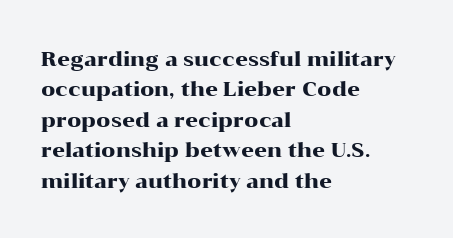
Q: Is the text italic (slanted)? A: No, it is upright.
Q: Is the text underlined? A: No.
Q: How is the paragraph aligned? A: Left-aligned.
Q: Is the spacing between letters normal or unusually wide? A: Normal.
Q: Is the spacing between lines tight, normal or loose? A: Normal.
